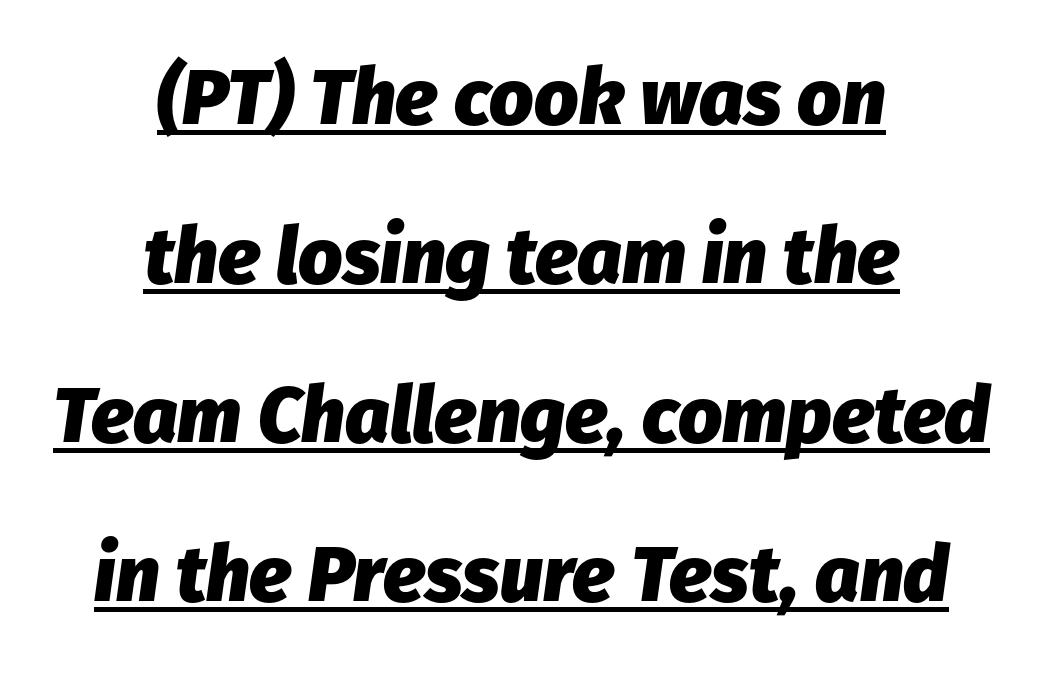
A rule runs beneath these lines of type. Character widths vary here, with narrow letters taking less room than wide ones. These lines carry a lot of weight — the face is fully bold. When letters slant like this, we call the style italic.
